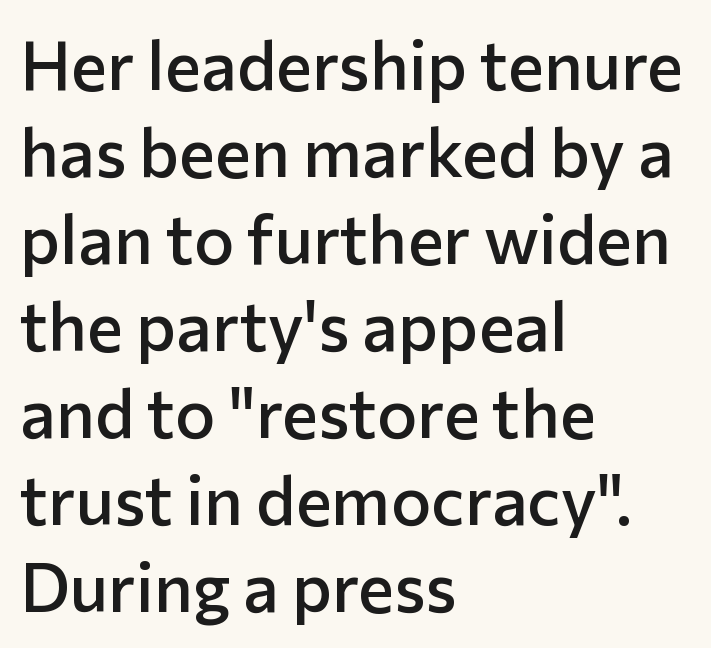
If you drew a ruler down the left edge, every line would touch it. The specimen omits any rule beneath the text block's lines. This sample uses a sans-serif face. Posture: straight, roman, zero tilt. Words appear dense and cohesive because spacing is normal. Stems and bowls a touch heavier than normal — semibold.
